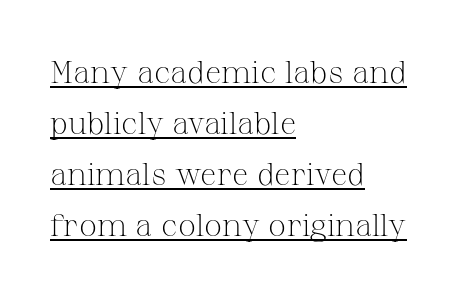
Q: Is the text bold? A: No.
Q: Is the text italic (slanted)? A: No, it is upright.
Q: Is the typeface a serif or a sans-serif typeface? A: Serif.
Q: Is the text underlined? A: Yes.
Q: How is the paragraph aligned? A: Left-aligned.
Q: Is the spacing between letters normal or unusually wide? A: Normal.
Q: Is the spacing between lines tight, normal or loose? A: Normal.
Q: Width (condensed, normal, or wide)? A: Normal.
Q: Stroke contrast? A: Medium.
Q: x-height? A: Medium.
Q: Monospaced? A: No.
